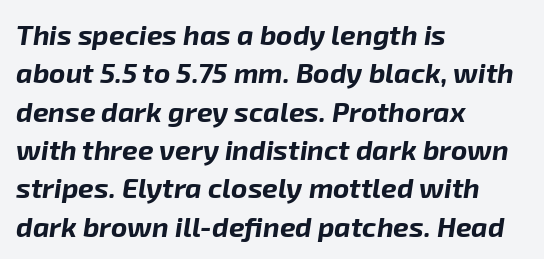
{"italic": "yes", "lean": "right", "slant_degrees": 8, "bold": "yes", "weight": "bold", "width": "normal", "stroke_contrast": "low", "x_height": "medium", "monospaced": "no", "underline": "no", "align": "left", "line_spacing": "normal", "line_spacing_ratio": 1.37, "letter_spacing": "normal", "letter_spacing_em": 0.0, "glyph_px": 28}
